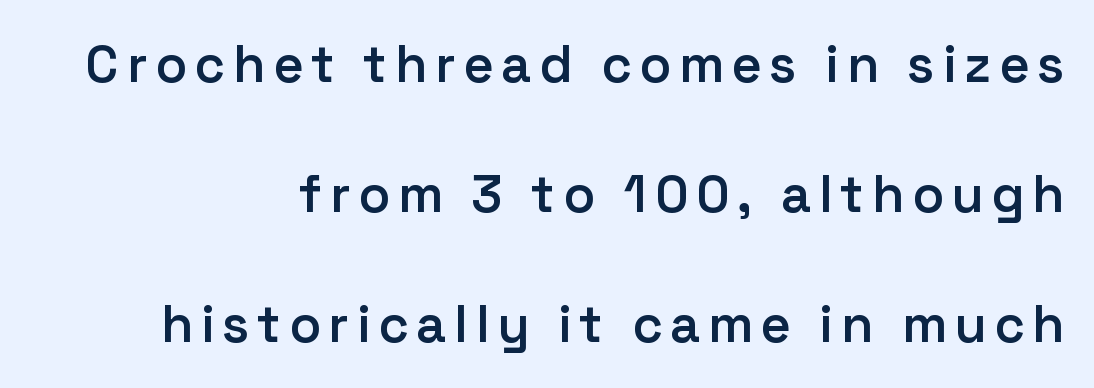
Is this a fixed-width face? No — the glyphs have proportional, varying widths. Stroke thickness is moderately raised; the sample reads as semibold. Teacher's note: observe the even right margin — that is flush-right alignment. Vertically, the passage feels expansive, rows floating well apart. The rendering shows plain stroke endings on the letterforms — a sans-serif design. Bare-footed words on every line.
